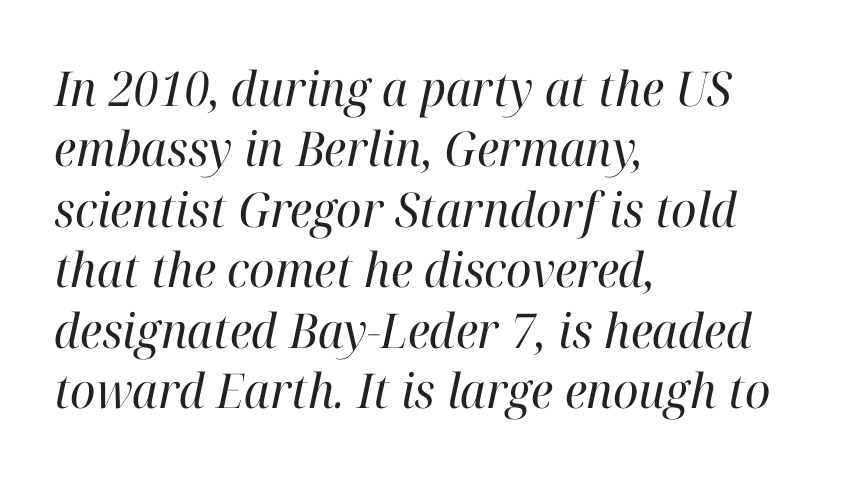
The image shows 48 px regular-weight serif type, italic (leaning right); set left-aligned, normal line spacing (1.26x), normal letter spacing, not underlined; high stroke contrast and a medium x-height.
